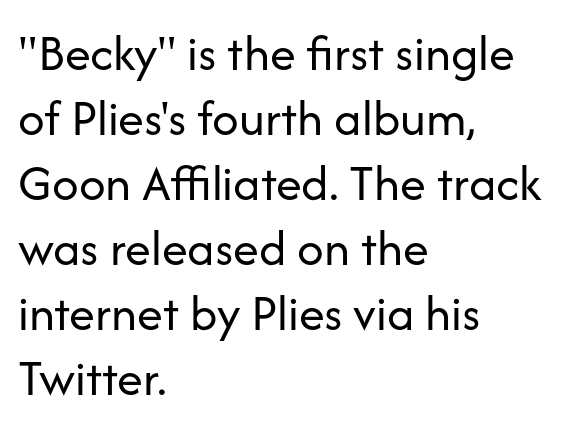
{"serif": "no", "italic": "no", "bold": "no", "weight": "regular", "width": "normal", "stroke_contrast": "low", "x_height": "medium", "monospaced": "no", "underline": "no", "align": "left", "line_spacing": "normal", "line_spacing_ratio": 1.25, "letter_spacing": "normal", "letter_spacing_em": 0.0, "glyph_px": 52}
